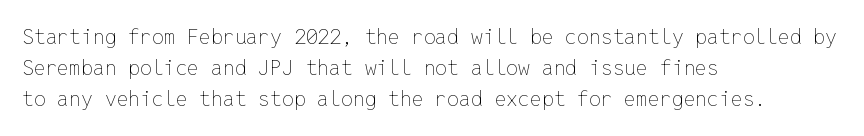
The image shows 21 px text type, upright; set left-aligned, normal line spacing (1.48x), normal letter spacing, not underlined.
